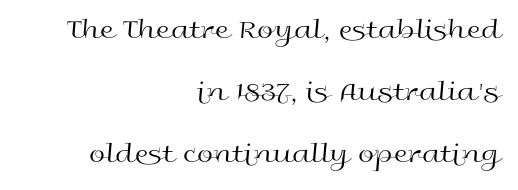
Q: Is the text bold? A: No.
Q: Is the text italic (slanted)? A: No, it is upright.
Q: Is the typeface a serif or a sans-serif typeface? A: Sans-serif.
Q: Is the text underlined? A: No.
Q: How is the paragraph aligned? A: Right-aligned.
Q: Is the spacing between letters normal or unusually wide? A: Normal.
Q: Is the spacing between lines tight, normal or loose? A: Loose.
Q: Width (condensed, normal, or wide)? A: Wide.
Q: x-height? A: Medium.
Q: Monospaced? A: No.
